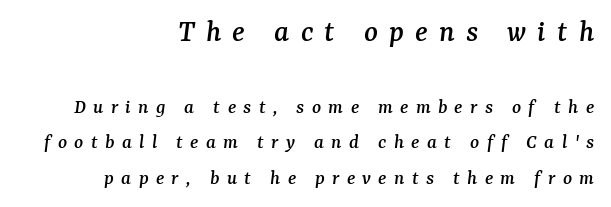
{"serif": "yes", "italic": "yes", "lean": "right", "slant_degrees": 7, "width": "normal", "stroke_contrast": "medium", "x_height": "medium", "monospaced": "no", "underline": "no", "align": "right", "line_spacing": "normal", "line_spacing_ratio": 1.69, "letter_spacing": "wide", "letter_spacing_em": 0.35, "larger_block": "first", "size_ratio": 1.52, "glyph_px": 32}
